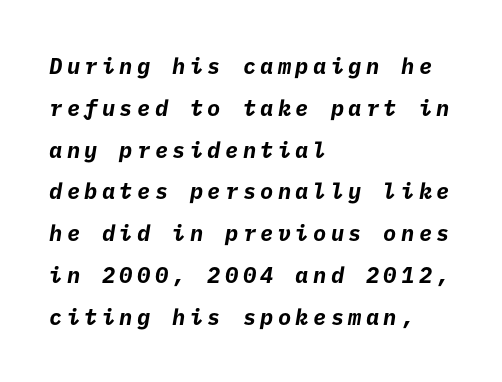
Q: Is the text bold? A: Yes.
Q: Is the text underlined? A: No.
Q: How is the paragraph aligned? A: Left-aligned.
Q: Is the spacing between letters normal or unusually wide? A: Unusually wide.
Q: Is the spacing between lines tight, normal or loose? A: Loose.
